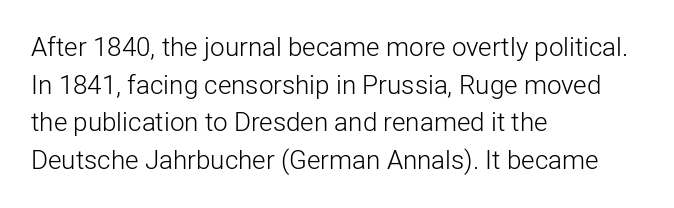
{"italic": "no", "bold": "no", "underline": "no", "align": "left", "line_spacing": "normal", "line_spacing_ratio": 1.45, "letter_spacing": "normal", "letter_spacing_em": 0.0, "glyph_px": 26}
